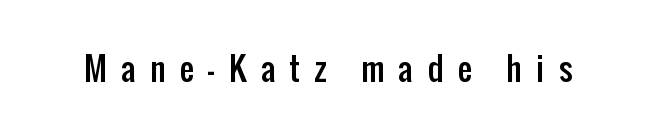
Character widths vary here, with narrow letters taking less room than wide ones. Letter spacing: wide. Upright lettering throughout. Rule under the text: the space is simply empty. Font category for this specimen: sans-serif.
